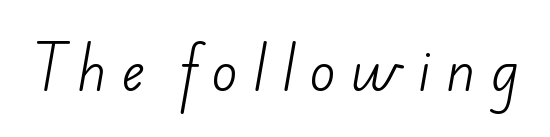
The image shows 53 px light sans-serif type; set unusually wide letter spacing (+0.3 em), not underlined; low stroke contrast and a small x-height.
